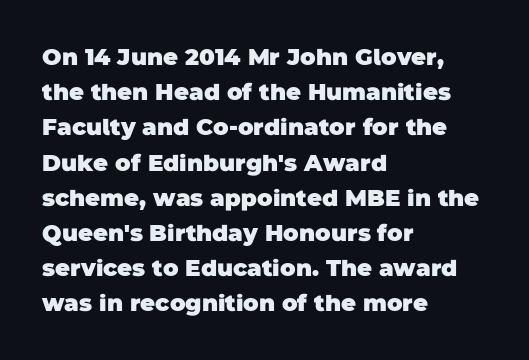
Emphasis by weight is at full strength: bold. The space between consecutive lines is moderate. This rendering uses left alignment, leaving the right contour irregular. Plain, unruled lines of type. Honestly, the letter spacing is just normal — you wouldn't notice it.
